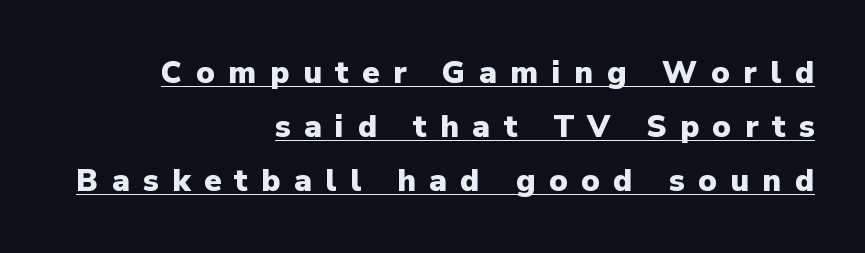
The image shows 31 px heavy sans-serif type, upright; set right-aligned, line spacing 1.74x, unusually wide letter spacing (+0.44 em), underlined; low stroke contrast and a medium x-height.
